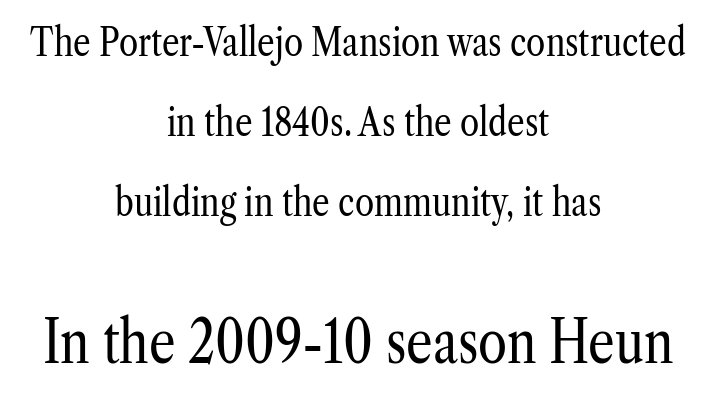
{"serif": "yes", "italic": "no", "bold": "no", "weight": "regular", "width": "condensed", "stroke_contrast": "low", "x_height": "medium", "monospaced": "no", "underline": "no", "align": "center", "line_spacing": "loose", "line_spacing_ratio": 2.05, "letter_spacing": "normal", "letter_spacing_em": 0.0, "larger_block": "second", "size_ratio": 1.51, "glyph_px": 59}
